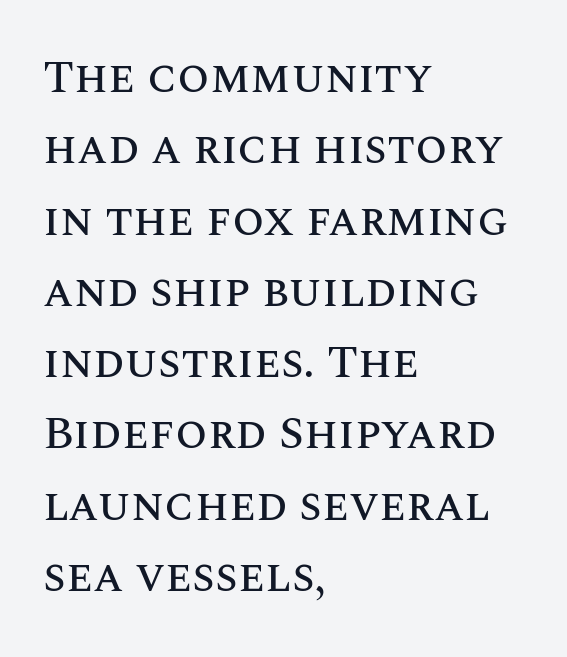
Underlining? Definitely not there. Is there any slant? The stems are plumb. Default kerning and tracking; the words read as compact shapes. Reading down the column, the eye jumps a familiar distance to each next line.
